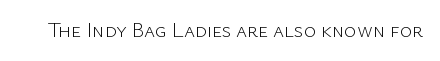
The passage shown is not underscored anywhere. The font's upright variant was chosen for this text. Stems here are at most as thick as an everyday book face. Observe the ordinary spacing: letters are neighbours, not strangers.
